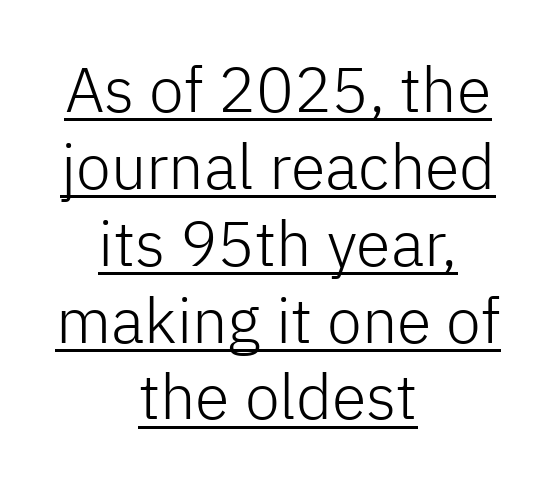
{"serif": "no", "italic": "no", "bold": "no", "weight": "light", "width": "normal", "stroke_contrast": "low", "x_height": "medium", "monospaced": "no", "underline": "yes", "align": "center", "line_spacing_ratio": 1.22, "letter_spacing": "normal", "letter_spacing_em": 0.0, "glyph_px": 63}
